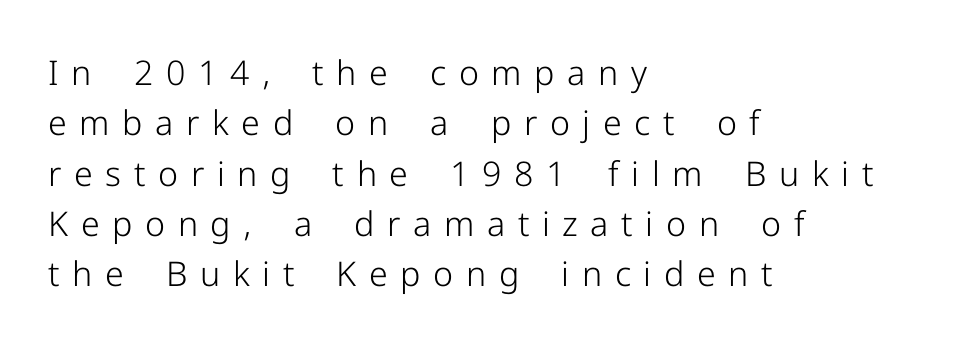
The image shows 34 px light sans-serif type, upright; set left-aligned, normal line spacing (1.48x), unusually wide letter spacing (+0.37 em), not underlined; low stroke contrast and a medium x-height.
